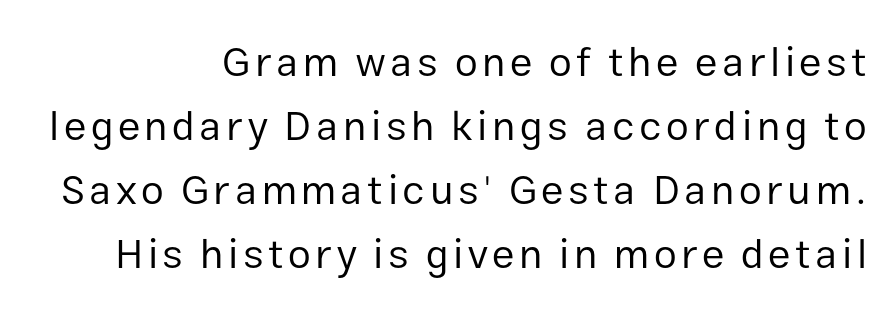
The image shows 41 px regular-weight sans-serif type, upright; set right-aligned, normal line spacing (1.56x), not underlined; low stroke contrast and a medium x-height.
